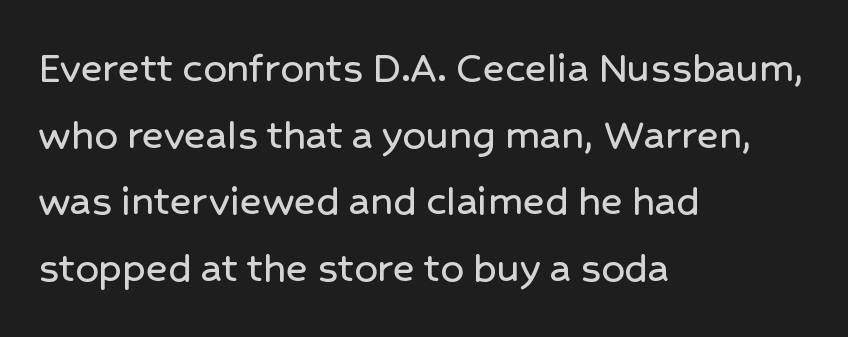
{"serif": "no", "italic": "no", "width": "normal", "stroke_contrast": "low", "x_height": "medium", "monospaced": "no", "underline": "no", "align": "left", "line_spacing": "normal", "line_spacing_ratio": 1.45, "letter_spacing": "normal", "letter_spacing_em": 0.0, "glyph_px": 46}
